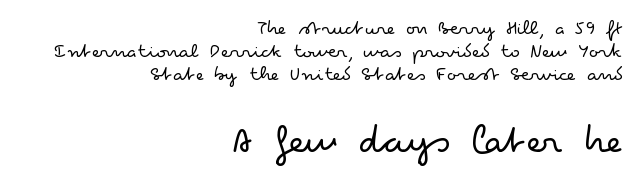
The image shows 43 px light, wide sans-serif type, upright; set right-aligned, tight line spacing (1.05x), normal letter spacing, not underlined; the second (bottom) block is 1.95x larger; low stroke contrast and a small x-height.
